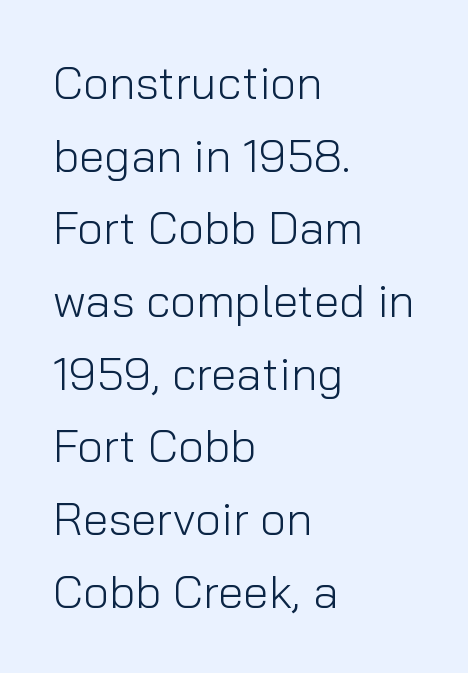
Q: Is the text bold? A: No.
Q: Is the text italic (slanted)? A: No, it is upright.
Q: Is the typeface a serif or a sans-serif typeface? A: Sans-serif.
Q: Is the text underlined? A: No.
Q: How is the paragraph aligned? A: Left-aligned.
Q: Is the spacing between letters normal or unusually wide? A: Normal.
Q: Is the spacing between lines tight, normal or loose? A: Normal.
Q: Width (condensed, normal, or wide)? A: Normal.
Q: Stroke contrast? A: Low.
Q: x-height? A: Medium.
Q: Monospaced? A: No.
